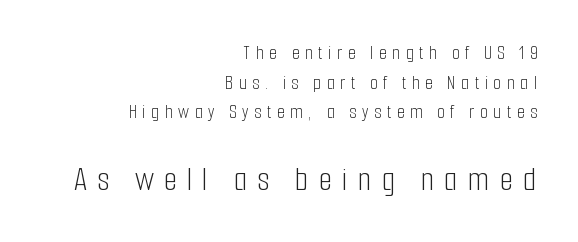
Q: Is the text bold? A: No.
Q: Is the text italic (slanted)? A: No, it is upright.
Q: Is the typeface a serif or a sans-serif typeface? A: Sans-serif.
Q: Is the text underlined? A: No.
Q: How is the paragraph aligned? A: Right-aligned.
Q: Is the spacing between letters normal or unusually wide? A: Unusually wide.
Q: Is the spacing between lines tight, normal or loose? A: Normal.
Q: Which block of text is set in a larger size, the first (top) or the second (bottom)? A: The second (bottom) one.
Q: Width (condensed, normal, or wide)? A: Condensed.
Q: Stroke contrast? A: Low.
Q: x-height? A: Medium.
Q: Monospaced? A: No.
